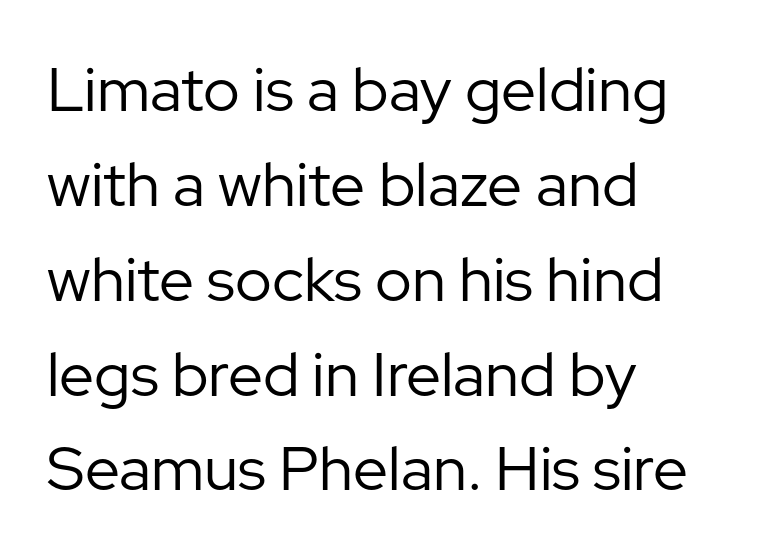
The image shows 62 px regular-weight sans-serif type, upright; set left-aligned, normal line spacing (1.53x), normal letter spacing, not underlined; low stroke contrast and a medium x-height.
